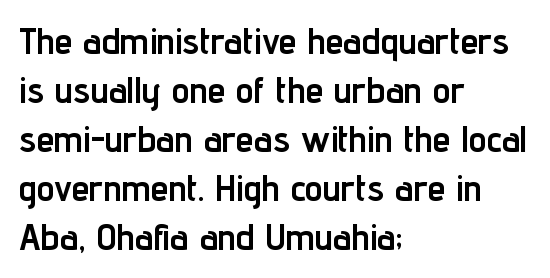
The rendering uses natural spacing where letterforms have individual widths. The axis of the letterforms is exactly vertical. Heavy-handed strokes throughout: this text is bold. Letterform terminals end flat and unadorned throughout the passage. The letters sit at their default tracking, neither squeezed nor spread. Quick note: interline space is typical.
